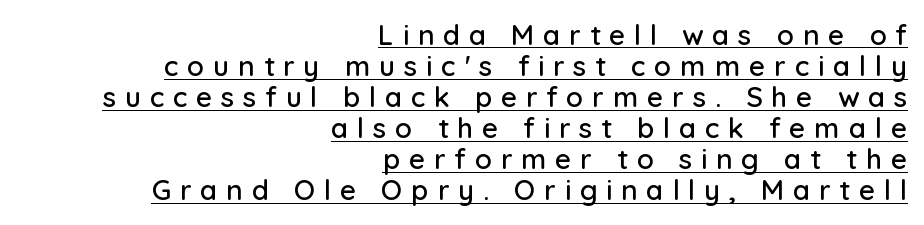
In terms of letterspacing, this is a distinctly airy, spread setting. Regarding leading, the lines here are crowded together. The paragraph has a hard right edge and a soft left edge. This is sans-serif lettering, the kind often seen on screens and signage.
